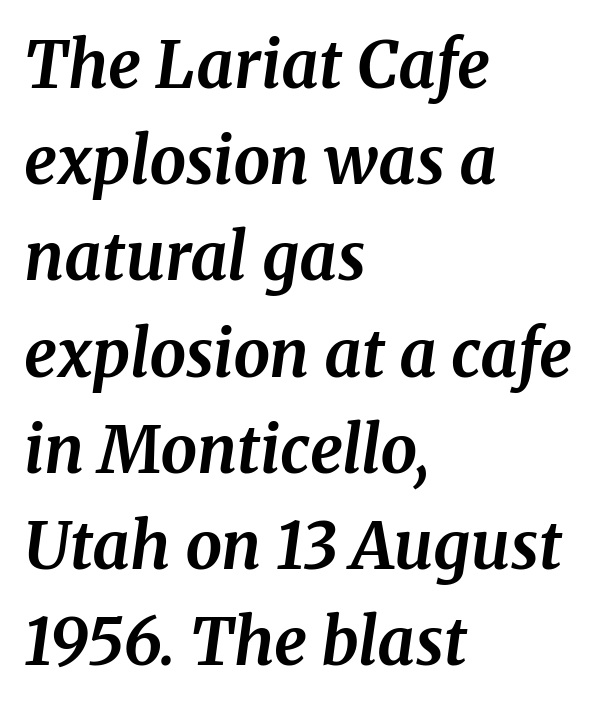
{"serif": "yes", "italic": "yes", "lean": "right", "slant_degrees": 8, "bold": "yes", "weight": "bold", "width": "normal", "stroke_contrast": "medium", "x_height": "medium", "monospaced": "no", "underline": "no", "align": "left", "line_spacing": "normal", "line_spacing_ratio": 1.48, "letter_spacing": "normal", "letter_spacing_em": 0.0, "glyph_px": 65}
